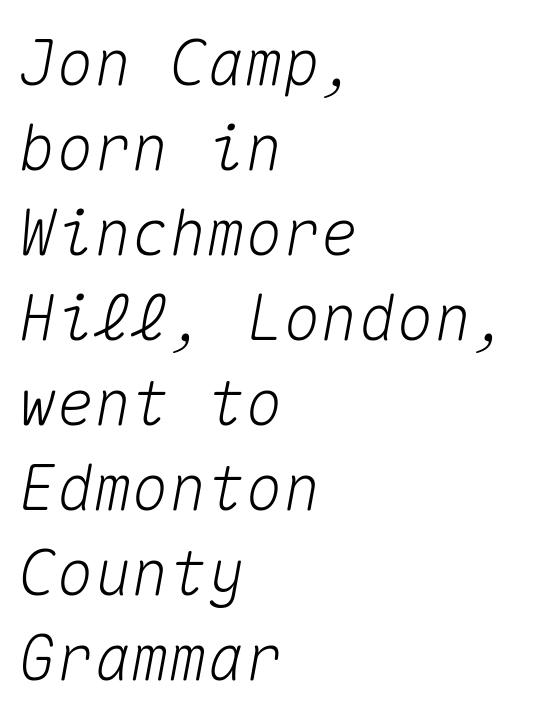
The image shows 63 px text type, italic (leaning right), monospaced; set left-aligned, normal line spacing (1.35x), normal letter spacing, not underlined; medium stroke contrast and a medium x-height.
